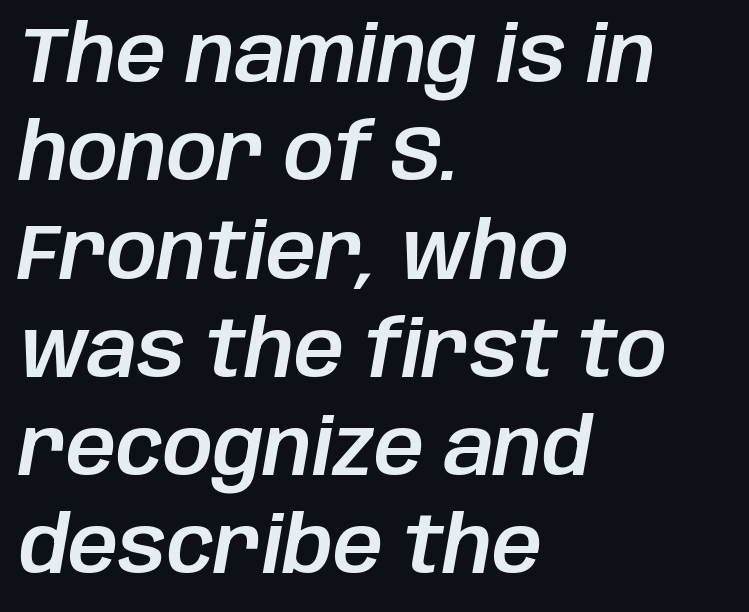
Q: Is the text italic (slanted)? A: Yes, it leans right by about 10 degrees.
Q: Is the text underlined? A: No.
Q: How is the paragraph aligned? A: Left-aligned.
Q: Is the spacing between letters normal or unusually wide? A: Normal.
Q: Is the spacing between lines tight, normal or loose? A: Normal.
Q: Width (condensed, normal, or wide)? A: Normal.
Q: Stroke contrast? A: Low.
Q: x-height? A: Large.
Q: Monospaced? A: No.
